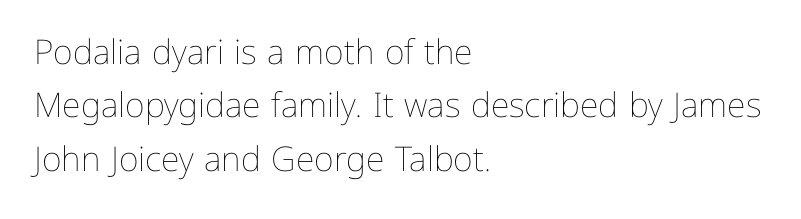
Q: Is the text bold? A: No.
Q: Is the text italic (slanted)? A: No, it is upright.
Q: Is the text underlined? A: No.
Q: How is the paragraph aligned? A: Left-aligned.
Q: Is the spacing between letters normal or unusually wide? A: Normal.
Q: Is the spacing between lines tight, normal or loose? A: Normal.
Q: Width (condensed, normal, or wide)? A: Normal.
Q: Stroke contrast? A: Low.
Q: x-height? A: Medium.
Q: Monospaced? A: No.
